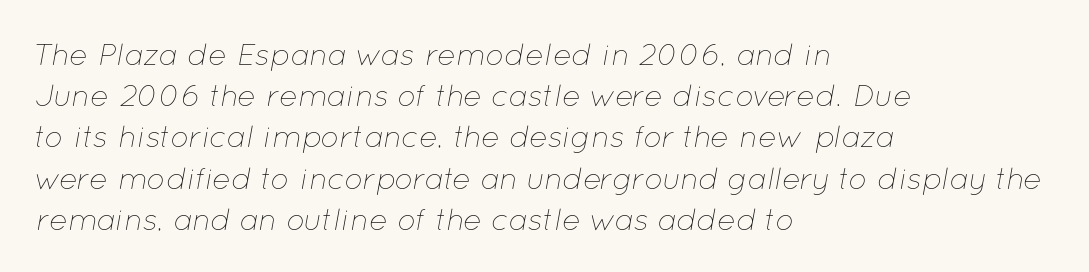
{"italic": "yes", "lean": "right", "slant_degrees": 12, "bold": "no", "weight": "thin", "width": "normal", "stroke_contrast": "low", "x_height": "medium", "monospaced": "no", "underline": "no", "align": "left", "line_spacing": "normal", "line_spacing_ratio": 1.33, "letter_spacing": "normal", "letter_spacing_em": 0.0, "glyph_px": 31}
